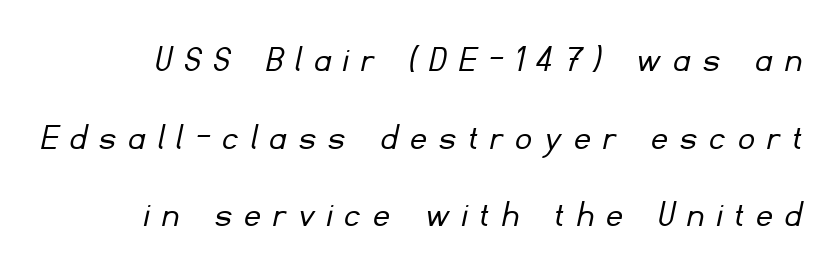
The specimen omits any rule beneath the text block's lines. Regarding serifs, this sample does without them. Reading down the column, the eye jumps a long way to each next line. Characters follow at a spacing far wider than the type designer built in. Is this a heavy cut? Hardly; it is regular or lighter. The passage shown is typed in a proportional face where columns would drift.
